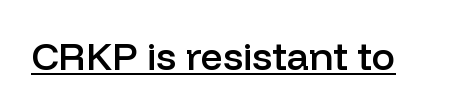
The image shows 39 px semibold sans-serif type, upright; set normal letter spacing, underlined; low stroke contrast and a medium x-height.
